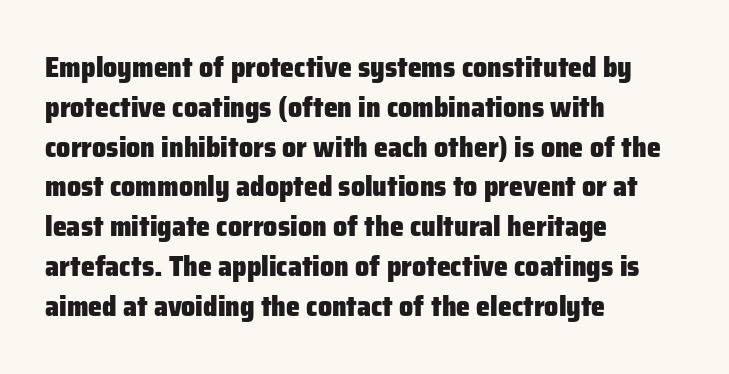
The image shows 28 px heavy sans-serif type, upright; set left-aligned, normal line spacing (1.42x), normal letter spacing, not underlined; low stroke contrast and a medium x-height.
